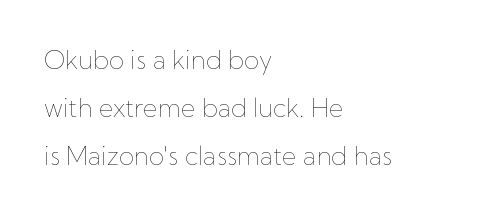
Honestly, the rows look like they've been pulled way apart. The line texture is even and compact thanks to regular tracking. Upright lettering throughout. No extra ink here — the face is not bold. The space directly below the letters is spotless.
